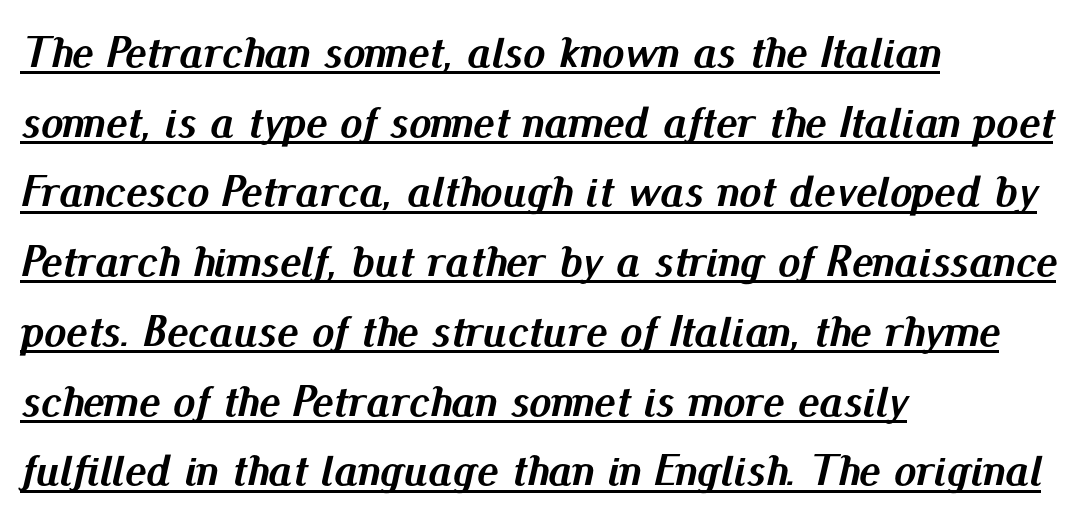
These lines sit exactly where default settings would place them. What weight is shown? A full bold with thick strokes. The typesetter chose a ragged-right arrangement here. Tall strokes in this sample are angled rather than plumb. This is underlined copy, the kind a proofreader might mark for attention.
